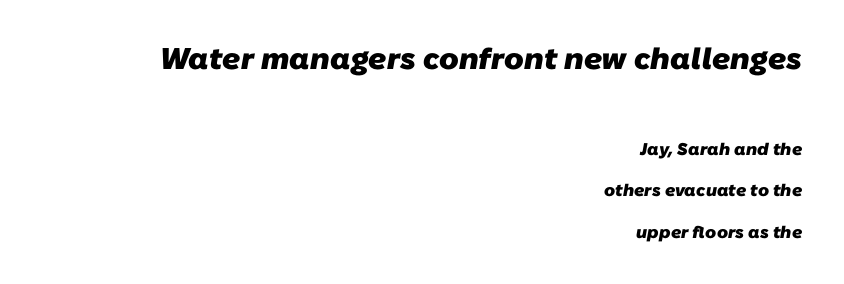
The image shows 30 px heavy sans-serif type; set right-aligned, loose line spacing (2.43x), normal letter spacing, not underlined; the first (top) block is 1.76x larger; low stroke contrast and a medium x-height.
